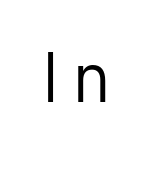
This sample has the flowing, uneven cadence of proportional lettering. The axis of the letterforms is exactly vertical. The typeface has the unassuming heft of standard copy or less. Lines of text with bare space underneath. Examine the stroke ends and you'll find no serifs.
